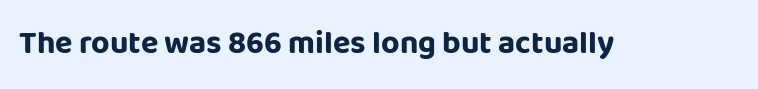
The image shows 32 px bold sans-serif type, upright; set normal letter spacing, not underlined; low stroke contrast and a large x-height.
